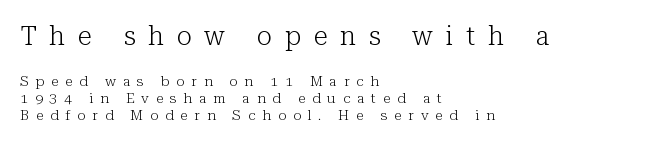
The image shows 26 px text type, upright; set left-aligned, line spacing 1.22x, unusually wide letter spacing (+0.49 em), not underlined; the first (top) block is 1.86x larger.
